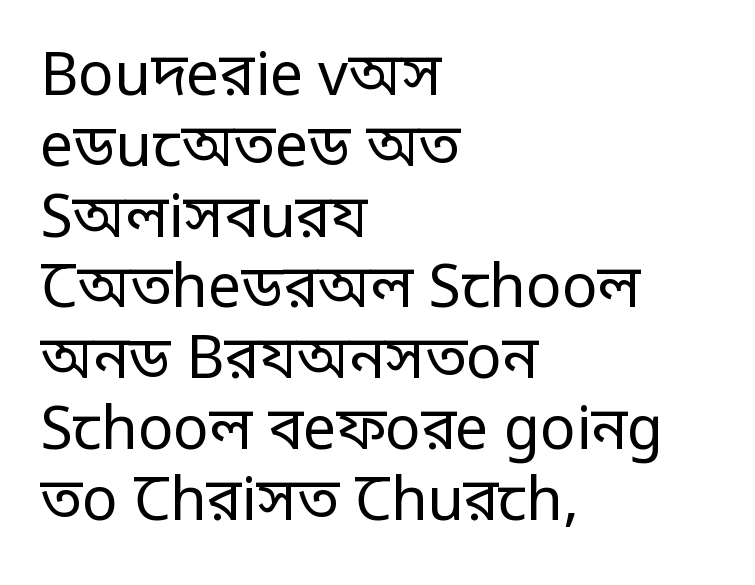
{"serif": "no", "italic": "no", "bold": "no", "weight": "regular", "width": "condensed", "stroke_contrast": "low", "monospaced": "no", "underline": "no", "align": "left", "line_spacing_ratio": 1.2, "letter_spacing": "normal", "letter_spacing_em": 0.0, "glyph_px": 59}
